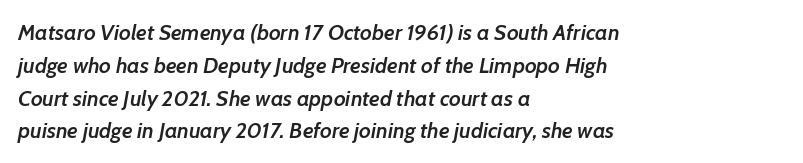
Q: Is the text bold? A: Semi-bold.
Q: Is the text italic (slanted)? A: Yes, it leans right by about 7 degrees.
Q: Is the text underlined? A: No.
Q: How is the paragraph aligned? A: Left-aligned.
Q: Is the spacing between letters normal or unusually wide? A: Normal.
Q: Is the spacing between lines tight, normal or loose? A: Normal.
